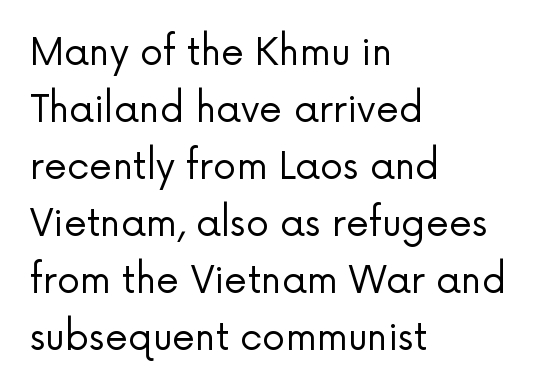
{"serif": "no", "italic": "no", "bold": "no", "weight": "regular", "width": "normal", "stroke_contrast": "low", "x_height": "medium", "monospaced": "no", "underline": "no", "align": "left", "line_spacing": "normal", "line_spacing_ratio": 1.54, "letter_spacing": "normal", "letter_spacing_em": 0.0, "glyph_px": 37}
